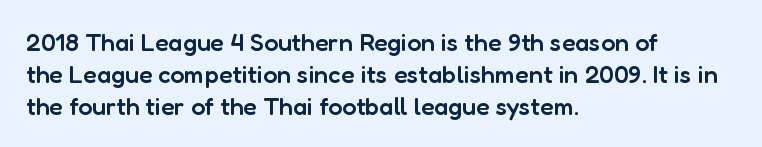
{"italic": "no", "bold": "semi", "underline": "no", "align": "left", "line_spacing": "normal", "line_spacing_ratio": 1.28, "letter_spacing": "normal", "letter_spacing_em": 0.0, "glyph_px": 25}
